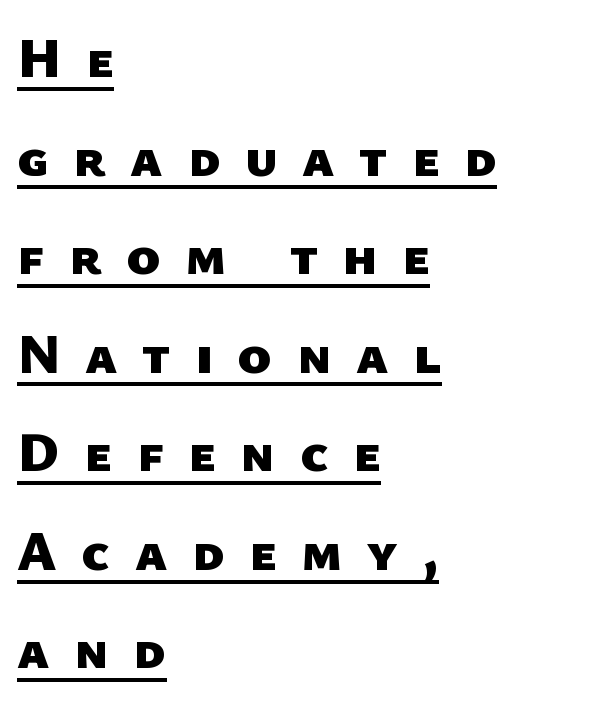
The image shows 56 px heavy sans-serif type; set left-aligned, line spacing 1.76x, unusually wide letter spacing (+0.44 em), underlined; low stroke contrast and a medium x-height.
